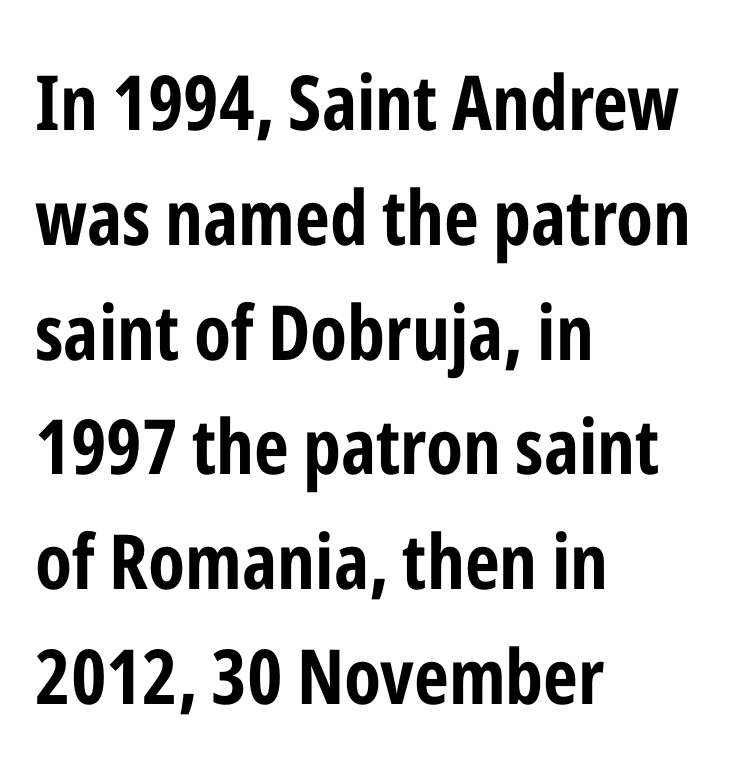
You can tell from the bare stems that sans-serif type was used. Unmarked baselines from the first word to the last. Proportional: the letters do not fall into vertical columns. This sample keeps an unexceptional amount of space between lines. It's the straight-up-and-down kind of type.
